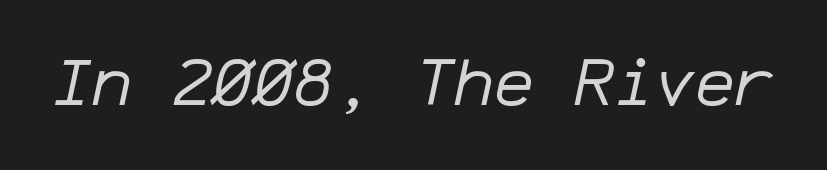
{"italic": "yes", "lean": "right", "slant_degrees": 12, "bold": "no", "weight": "regular", "width": "normal", "stroke_contrast": "low", "x_height": "medium", "monospaced": "yes", "underline": "no", "letter_spacing": "normal", "letter_spacing_em": 0.0, "glyph_px": 67}
